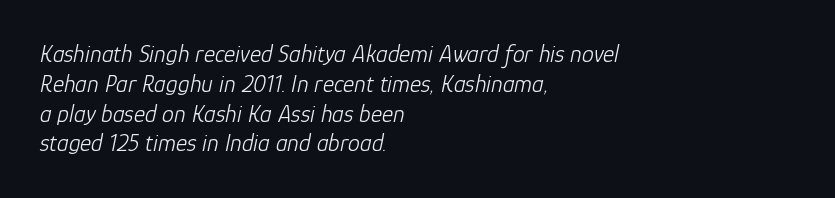
This rendering leaves character spacing at its baseline value. If you drew a ruler down the left edge, every line would touch it. Anything drawn beneath the words? Only blank space. This sample uses an oblique cut, with every glyph tilted off the vertical. The face looks like a standard text weight, possibly lighter.
